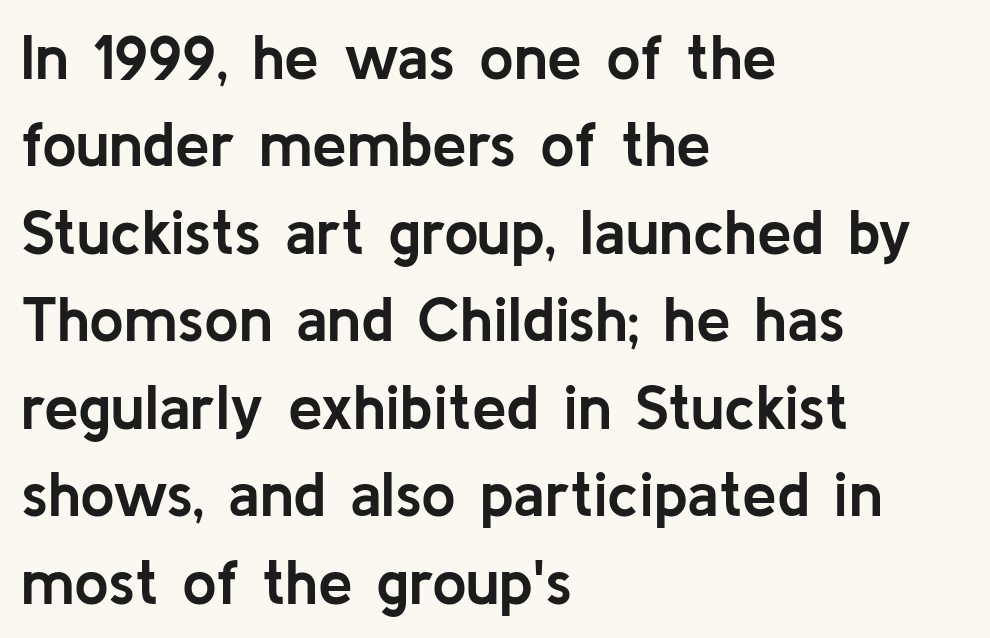
The image shows 62 px semibold sans-serif type, upright; set left-aligned, normal line spacing (1.41x), normal letter spacing, not underlined; low stroke contrast and a medium x-height.
